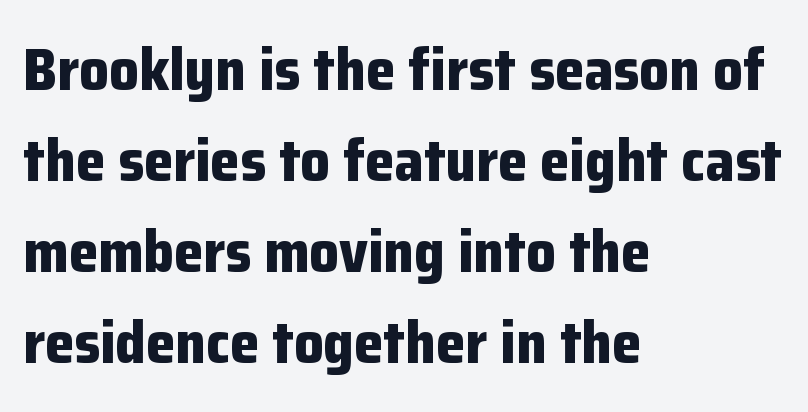
The image shows 59 px bold sans-serif type, upright; set left-aligned, normal line spacing (1.54x), normal letter spacing, not underlined; low stroke contrast and a medium x-height.
